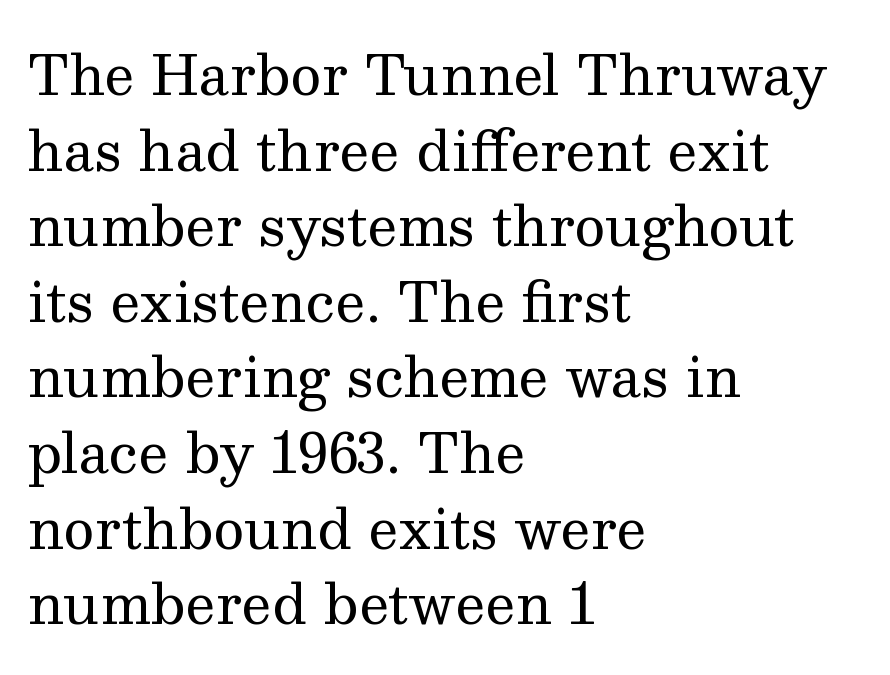
Q: Is the text bold? A: No.
Q: Is the text italic (slanted)? A: No, it is upright.
Q: Is the typeface a serif or a sans-serif typeface? A: Serif.
Q: Is the text underlined? A: No.
Q: How is the paragraph aligned? A: Left-aligned.
Q: Is the spacing between letters normal or unusually wide? A: Normal.
Q: Is the spacing between lines tight, normal or loose? A: Normal.
Q: Width (condensed, normal, or wide)? A: Normal.
Q: Stroke contrast? A: Medium.
Q: x-height? A: Medium.
Q: Monospaced? A: No.
